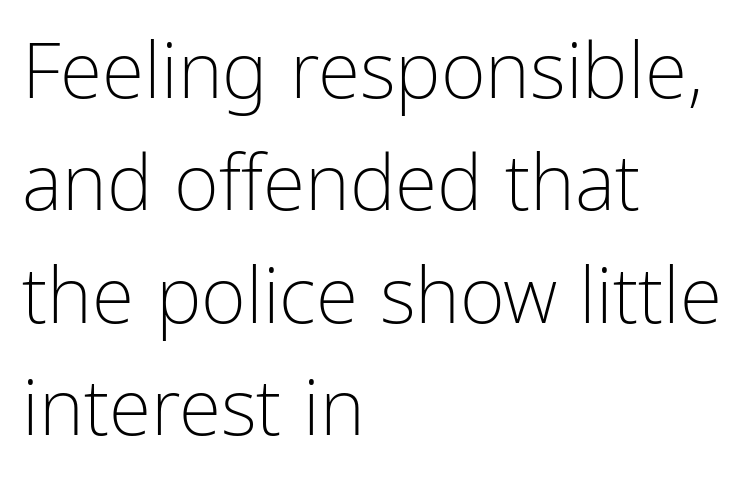
The image shows 77 px light, condensed sans-serif type, upright; set left-aligned, normal line spacing (1.46x), normal letter spacing, not underlined; low stroke contrast and a medium x-height.
